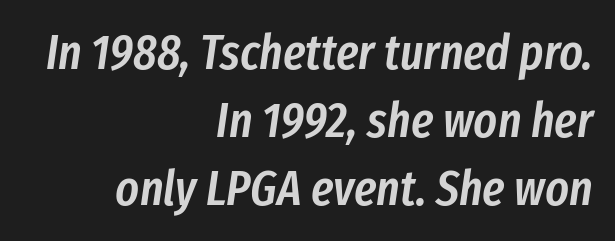
{"italic": "yes", "lean": "right", "slant_degrees": 8, "bold": "semi", "weight": "semibold", "width": "condensed", "stroke_contrast": "low", "x_height": "medium", "monospaced": "no", "underline": "no", "align": "right", "line_spacing": "normal", "line_spacing_ratio": 1.36, "letter_spacing": "normal", "letter_spacing_em": 0.0, "glyph_px": 50}
